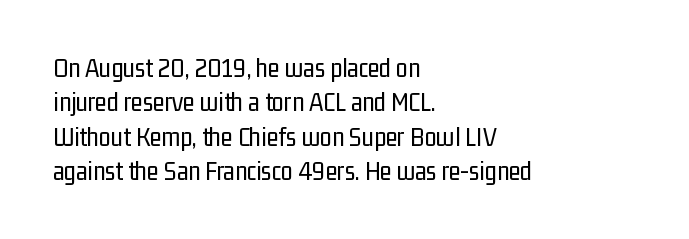
The image shows 27 px text type, upright; set left-aligned, normal line spacing (1.27x), normal letter spacing, not underlined.
